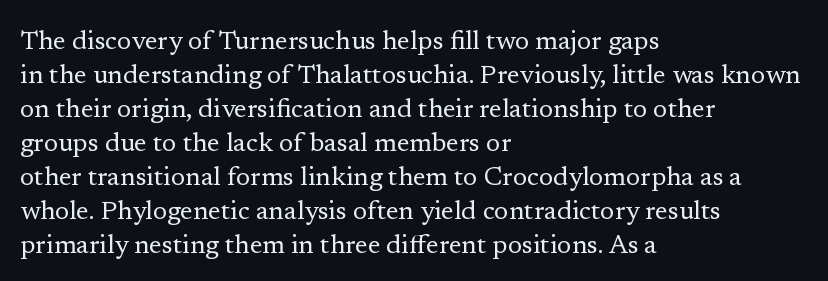
The image shows 26 px text type, upright; set left-aligned, normal line spacing (1.31x), normal letter spacing, not underlined.
